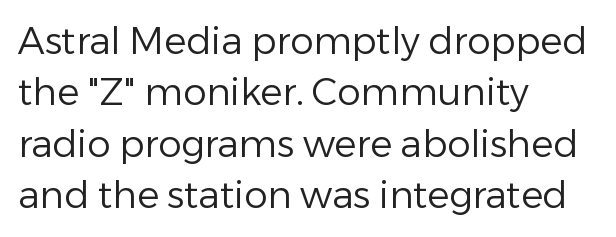
The typeface has the unassuming heft of standard copy or less. The lettering holds an erect, upright posture throughout. A normal amount of white space separates one row of letters from the next. Do the characters align in a grid? No, the font is proportional. Type style note: lacks serifs. The space directly below the letters is spotless.
